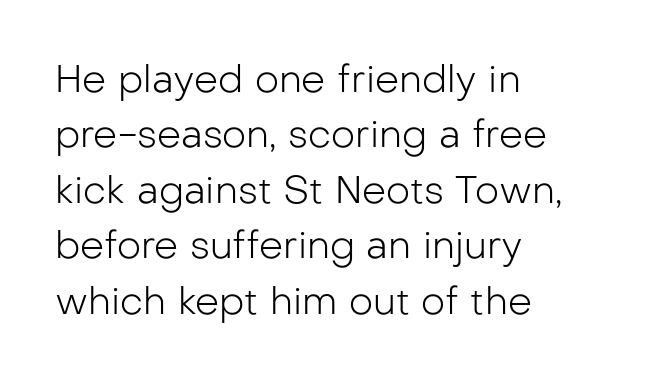
Character widths vary here, with narrow letters taking less room than wide ones. A light-to-regular cut is what we see here. Classification — sans serif. A typesetter would mark this as roman, not italic. The lines are quadded left. Underlining? Definitely not there.
